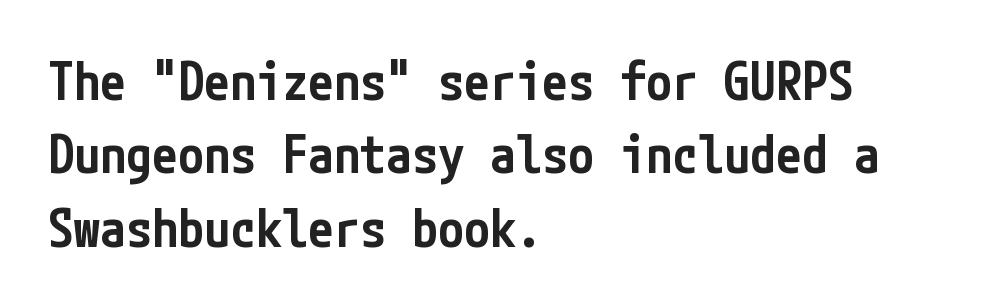
{"serif": "no", "italic": "no", "bold": "semi", "weight": "semibold", "width": "condensed", "stroke_contrast": "low", "x_height": "medium", "underline": "no", "align": "left", "line_spacing": "normal", "line_spacing_ratio": 1.41, "letter_spacing": "normal", "letter_spacing_em": 0.0, "glyph_px": 52}
